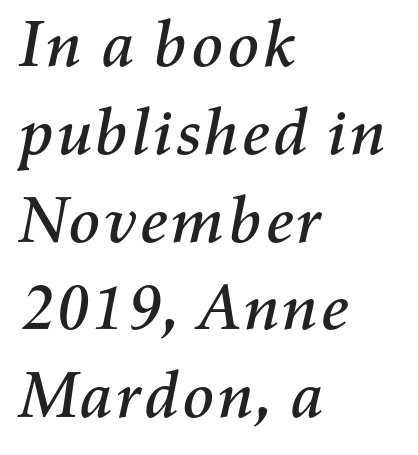
{"italic": "yes", "lean": "right", "slant_degrees": 11, "width": "normal", "stroke_contrast": "medium", "x_height": "medium", "monospaced": "no", "underline": "no", "align": "left", "line_spacing": "normal", "line_spacing_ratio": 1.33, "letter_spacing": "normal", "letter_spacing_em": 0.0, "glyph_px": 66}
